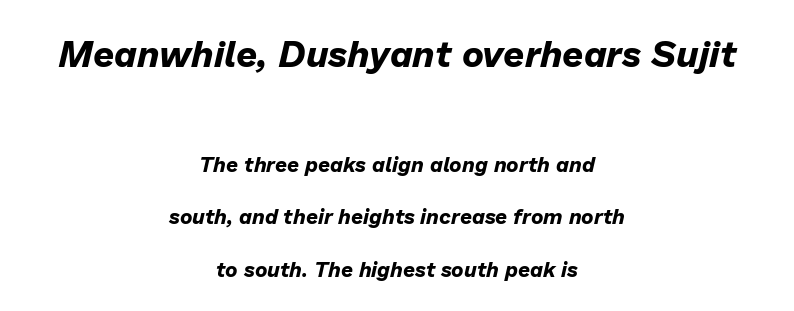
Q: Is the text bold? A: Yes.
Q: Is the text italic (slanted)? A: Yes, it leans right by about 13 degrees.
Q: Is the text underlined? A: No.
Q: How is the paragraph aligned? A: Centered.
Q: Is the spacing between letters normal or unusually wide? A: Normal.
Q: Is the spacing between lines tight, normal or loose? A: Loose.
Q: Which block of text is set in a larger size, the first (top) or the second (bottom)? A: The first (top) one.
Q: Width (condensed, normal, or wide)? A: Normal.
Q: Stroke contrast? A: Low.
Q: x-height? A: Medium.
Q: Monospaced? A: No.
